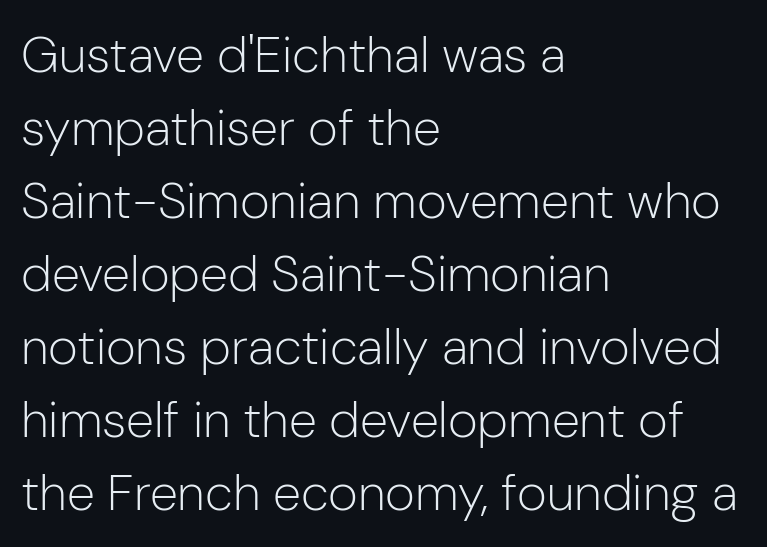
Q: Is the text bold? A: No.
Q: Is the text italic (slanted)? A: No, it is upright.
Q: Is the typeface a serif or a sans-serif typeface? A: Sans-serif.
Q: Is the text underlined? A: No.
Q: How is the paragraph aligned? A: Left-aligned.
Q: Is the spacing between letters normal or unusually wide? A: Normal.
Q: Is the spacing between lines tight, normal or loose? A: Normal.
Q: Width (condensed, normal, or wide)? A: Normal.
Q: Stroke contrast? A: Low.
Q: x-height? A: Medium.
Q: Monospaced? A: No.
